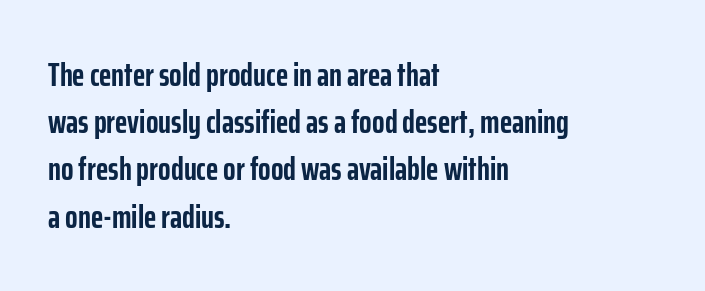
Leading matches the norm, producing a regular column. This is heavy type, rendered in bold. Compared with typical body copy, the letter spacing here is the same. Ascenders rise straight up at ninety degrees. These lines are rendered in a variable-pitch font.
